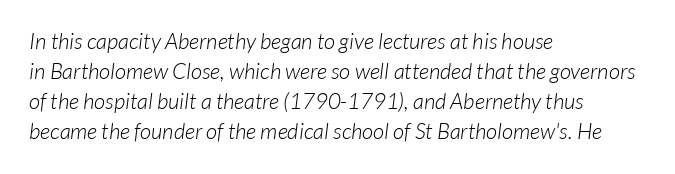
Q: Is the text bold? A: No.
Q: Is the text underlined? A: No.
Q: How is the paragraph aligned? A: Left-aligned.
Q: Is the spacing between letters normal or unusually wide? A: Normal.
Q: Is the spacing between lines tight, normal or loose? A: Normal.
